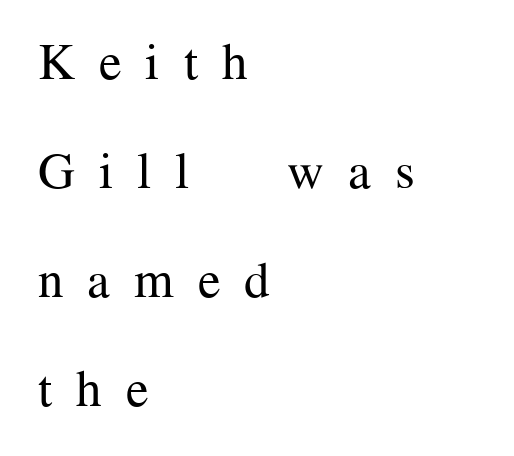
Horizontal bands of white between lines are thick stripes. The tracking jumps out immediately: characters are airy and widely separated. Letterform terminals end in serifs throughout the passage. Any mark beneath the type? The region is blank.
